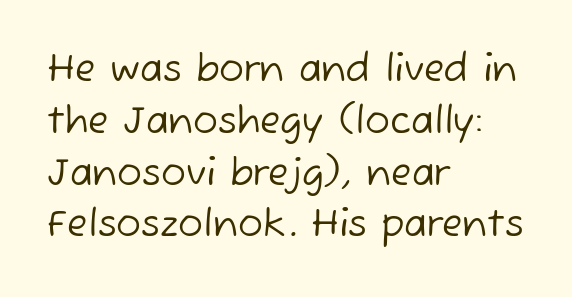
The image shows 37 px regular-weight sans-serif type; set left-aligned, normal line spacing (1.4x), normal letter spacing, not underlined; low stroke contrast and a medium x-height.
